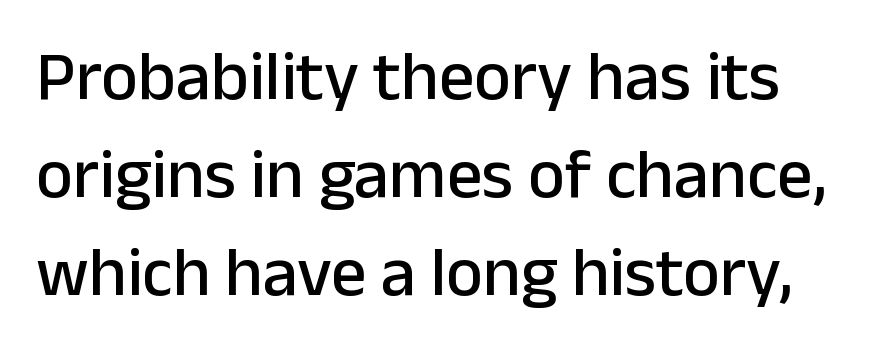
{"serif": "no", "italic": "no", "width": "normal", "stroke_contrast": "low", "x_height": "medium", "monospaced": "no", "underline": "no", "line_spacing": "normal", "line_spacing_ratio": 1.4, "letter_spacing": "normal", "letter_spacing_em": 0.0, "glyph_px": 70}
